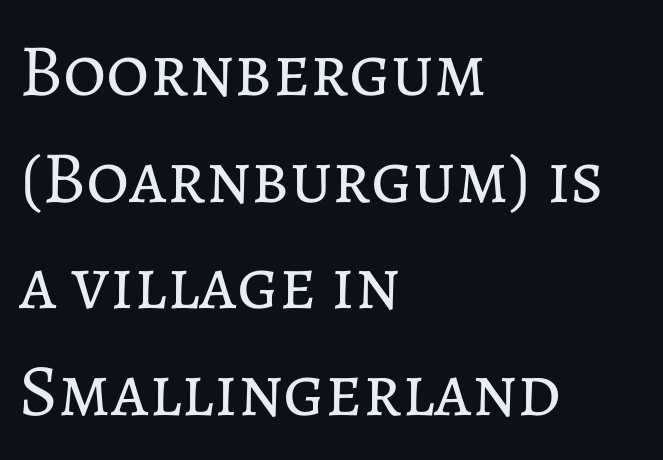
The image shows 74 px regular-weight type, upright; set left-aligned, normal line spacing (1.44x), normal letter spacing, not underlined; low stroke contrast and a medium x-height.
